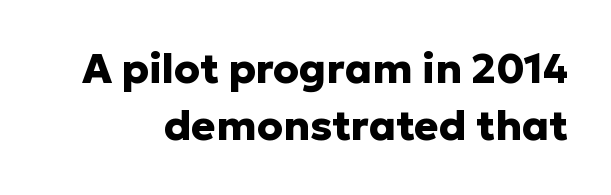
{"serif": "no", "italic": "no", "bold": "yes", "weight": "heavy", "width": "normal", "stroke_contrast": "low", "x_height": "medium", "monospaced": "no", "underline": "no", "line_spacing": "normal", "line_spacing_ratio": 1.39, "letter_spacing": "normal", "letter_spacing_em": 0.0, "glyph_px": 41}
